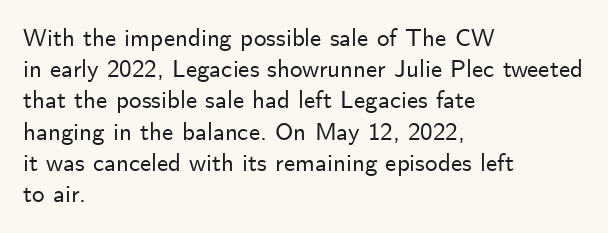
{"italic": "no", "underline": "no", "align": "left", "line_spacing": "normal", "line_spacing_ratio": 1.25, "letter_spacing": "normal", "letter_spacing_em": 0.0, "glyph_px": 25}
